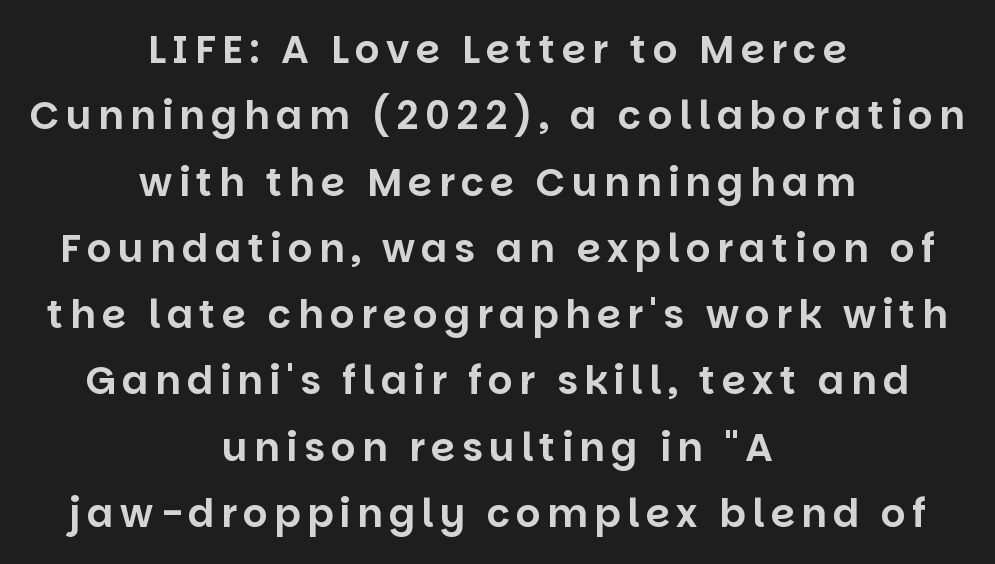
Unlike italic type, these characters show no tilt at all. This sample has the flowing, uneven cadence of proportional lettering. The rows are spaced the way most documents space them. The foot of each line stays bare and open. Classification — sans serif.
